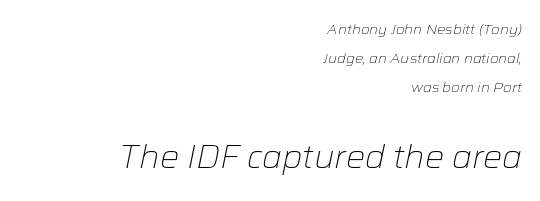
{"italic": "yes", "lean": "right", "slant_degrees": 12, "bold": "no", "weight": "light", "width": "normal", "stroke_contrast": "low", "x_height": "medium", "monospaced": "no", "underline": "no", "align": "right", "line_spacing": "loose", "line_spacing_ratio": 2.08, "letter_spacing": "normal", "letter_spacing_em": 0.0, "larger_block": "second", "size_ratio": 2.29, "glyph_px": 32}
